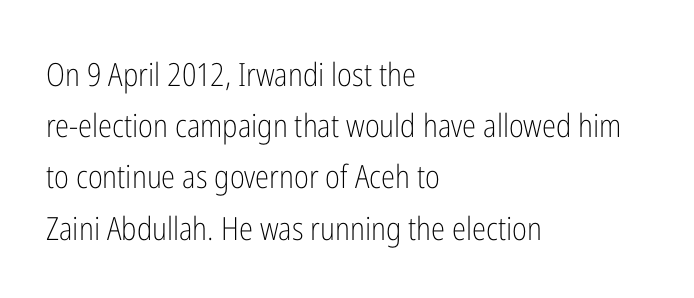
The image shows 32 px light, condensed sans-serif type, upright; set left-aligned, normal line spacing (1.6x), normal letter spacing, not underlined; low stroke contrast and a medium x-height.
